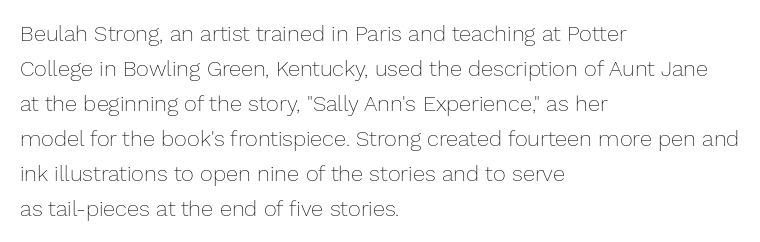
Q: Is the text bold? A: No.
Q: Is the text italic (slanted)? A: No, it is upright.
Q: Is the text underlined? A: No.
Q: How is the paragraph aligned? A: Left-aligned.
Q: Is the spacing between letters normal or unusually wide? A: Normal.
Q: Is the spacing between lines tight, normal or loose? A: Normal.
